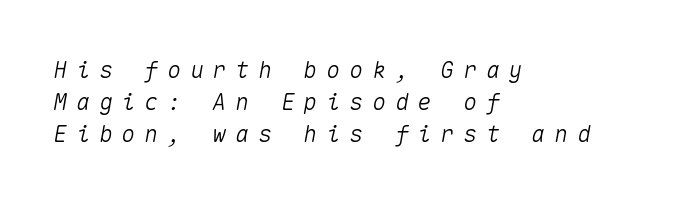
The image shows 23 px text type, italic (leaning right); set left-aligned, normal line spacing (1.39x), unusually wide letter spacing (+0.39 em), not underlined.
